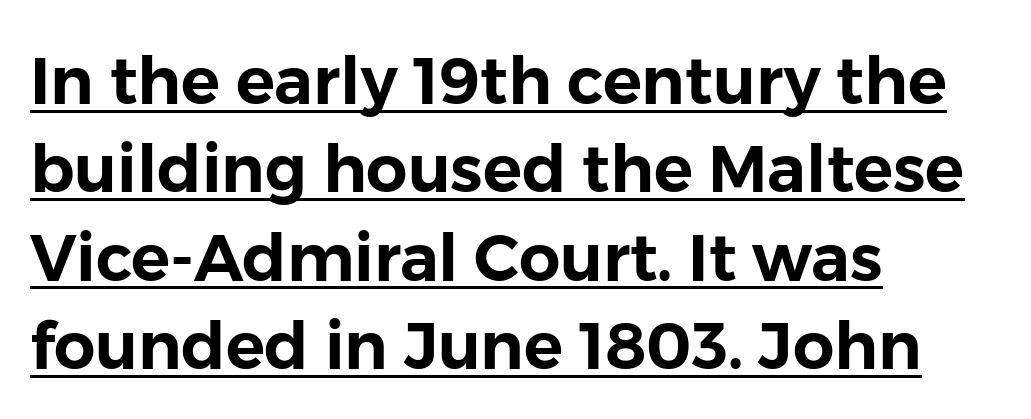
The image shows 65 px sans-serif type, upright; set left-aligned, normal line spacing (1.36x), normal letter spacing, underlined; low stroke contrast and a medium x-height.
